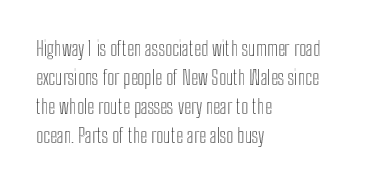
Q: Is the text italic (slanted)? A: No, it is upright.
Q: Is the text underlined? A: No.
Q: How is the paragraph aligned? A: Left-aligned.
Q: Is the spacing between letters normal or unusually wide? A: Normal.
Q: Is the spacing between lines tight, normal or loose? A: Normal.
